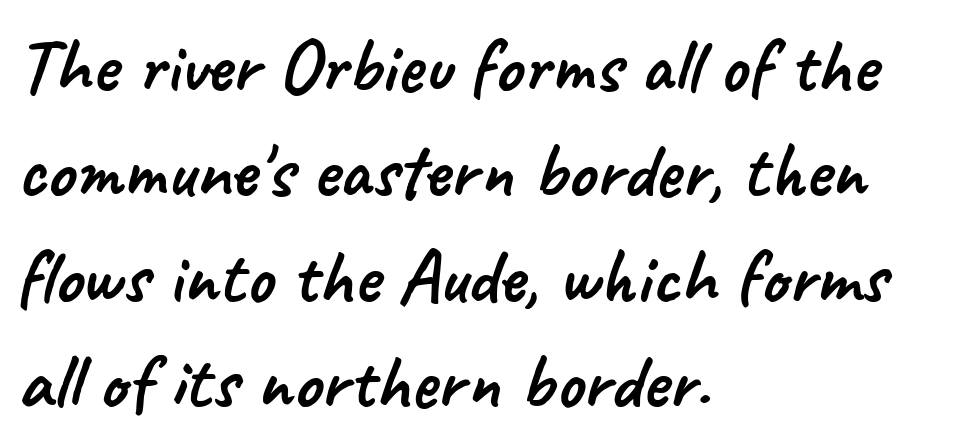
The image shows 78 px sans-serif type; set left-aligned, normal line spacing (1.35x), normal letter spacing, not underlined; low stroke contrast and a small x-height.
